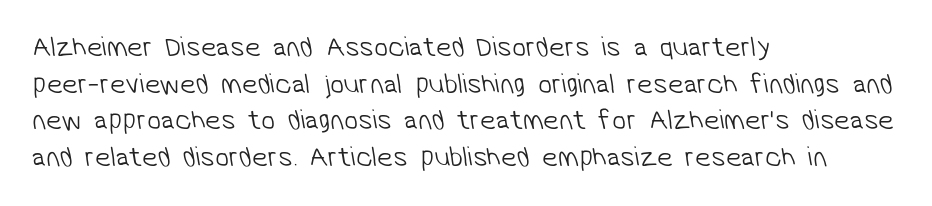
Q: Is the text bold? A: No.
Q: Is the typeface a serif or a sans-serif typeface? A: Sans-serif.
Q: Is the text underlined? A: No.
Q: How is the paragraph aligned? A: Left-aligned.
Q: Is the spacing between letters normal or unusually wide? A: Normal.
Q: Is the spacing between lines tight, normal or loose? A: Normal.
Q: Width (condensed, normal, or wide)? A: Normal.
Q: Stroke contrast? A: Low.
Q: x-height? A: Medium.
Q: Monospaced? A: No.
